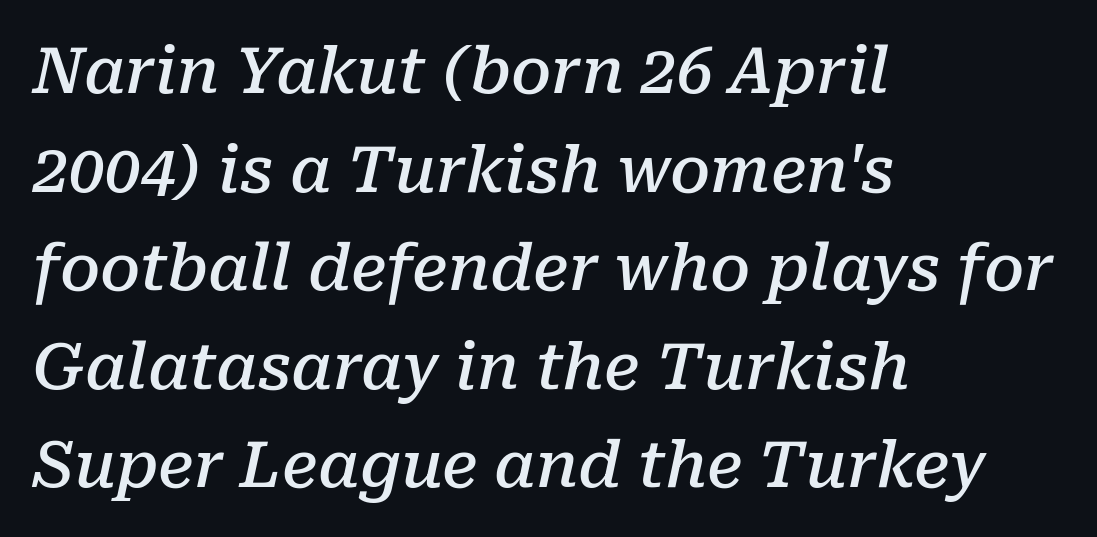
{"serif": "yes", "italic": "yes", "lean": "right", "slant_degrees": 10, "bold": "semi", "weight": "semibold", "width": "normal", "stroke_contrast": "low", "x_height": "medium", "monospaced": "no", "underline": "no", "align": "left", "line_spacing": "normal", "line_spacing_ratio": 1.54, "letter_spacing": "normal", "letter_spacing_em": 0.0, "glyph_px": 64}
